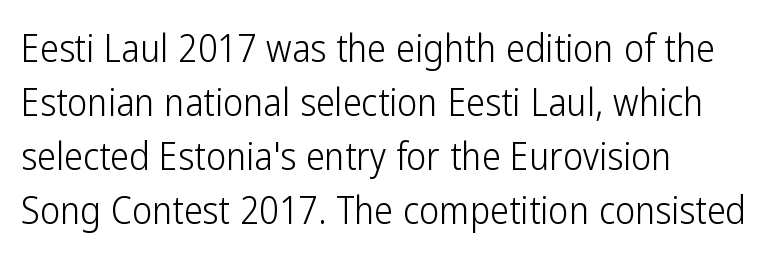
Q: Is the text bold? A: No.
Q: Is the text italic (slanted)? A: No, it is upright.
Q: Is the typeface a serif or a sans-serif typeface? A: Sans-serif.
Q: Is the text underlined? A: No.
Q: How is the paragraph aligned? A: Left-aligned.
Q: Is the spacing between letters normal or unusually wide? A: Normal.
Q: Is the spacing between lines tight, normal or loose? A: Normal.
Q: Width (condensed, normal, or wide)? A: Condensed.
Q: Stroke contrast? A: Low.
Q: x-height? A: Medium.
Q: Monospaced? A: No.
